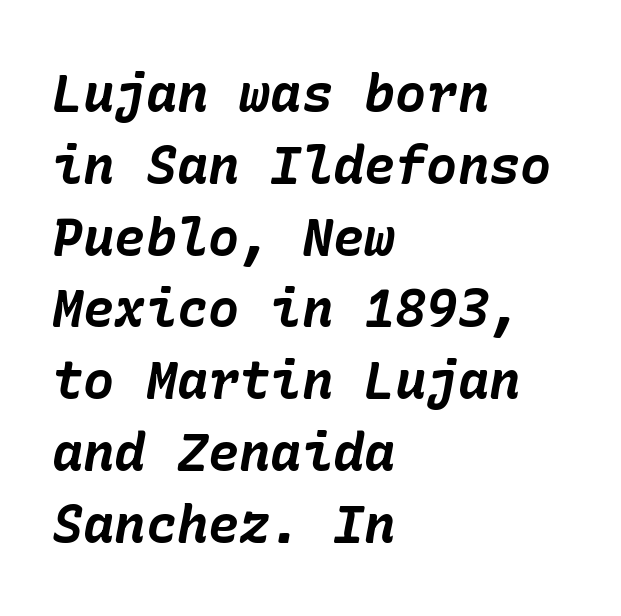
The image shows 52 px bold type, italic (leaning right); set left-aligned, normal line spacing (1.38x), normal letter spacing, not underlined; low stroke contrast and a medium x-height.
